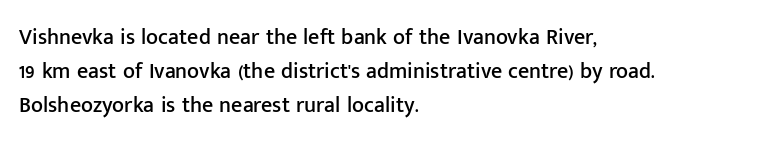
{"italic": "no", "underline": "no", "align": "left", "line_spacing": "normal", "line_spacing_ratio": 1.55, "letter_spacing": "normal", "letter_spacing_em": 0.0, "glyph_px": 22}
